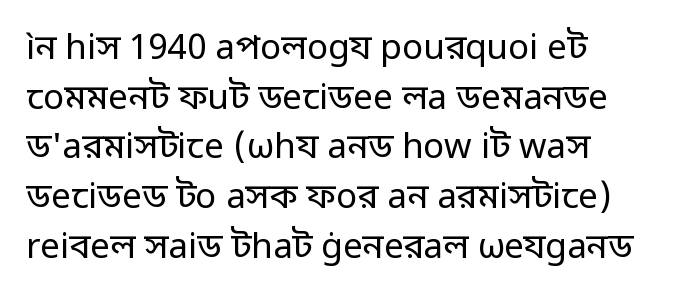
Q: Is the text bold? A: No.
Q: Is the text italic (slanted)? A: No, it is upright.
Q: Is the typeface a serif or a sans-serif typeface? A: Sans-serif.
Q: Is the text underlined? A: No.
Q: Is the spacing between letters normal or unusually wide? A: Normal.
Q: Is the spacing between lines tight, normal or loose? A: Normal.
Q: Width (condensed, normal, or wide)? A: Normal.
Q: Stroke contrast? A: Low.
Q: x-height? A: Medium.
Q: Monospaced? A: No.
